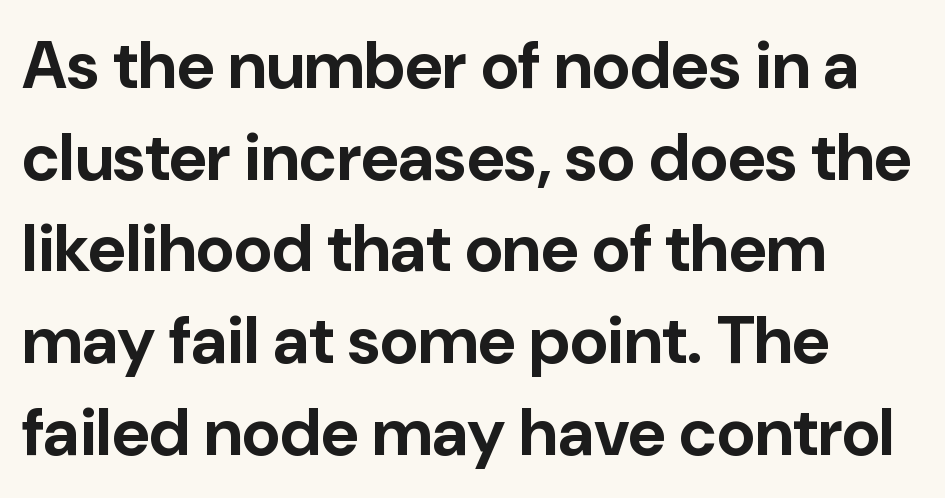
The image shows 66 px bold sans-serif type, upright; set left-aligned, normal line spacing (1.39x), normal letter spacing, not underlined; low stroke contrast and a medium x-height.
